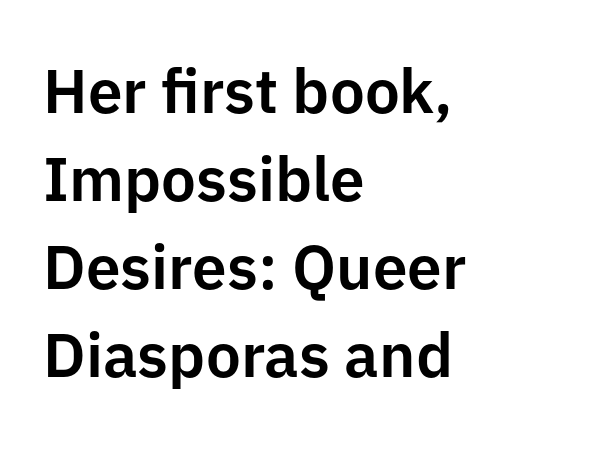
Q: Is the text italic (slanted)? A: No, it is upright.
Q: Is the typeface a serif or a sans-serif typeface? A: Sans-serif.
Q: Is the text underlined? A: No.
Q: How is the paragraph aligned? A: Left-aligned.
Q: Is the spacing between letters normal or unusually wide? A: Normal.
Q: Is the spacing between lines tight, normal or loose? A: Normal.
Q: Width (condensed, normal, or wide)? A: Normal.
Q: Stroke contrast? A: Low.
Q: x-height? A: Medium.
Q: Monospaced? A: No.
